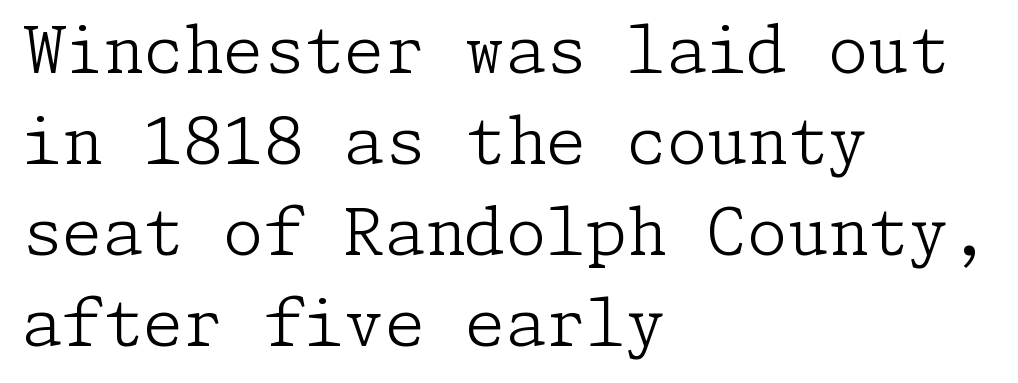
{"serif": "yes", "italic": "no", "bold": "no", "weight": "light", "width": "normal", "stroke_contrast": "low", "x_height": "medium", "underline": "no", "align": "left", "line_spacing": "normal", "line_spacing_ratio": 1.4, "letter_spacing": "normal", "letter_spacing_em": 0.0, "glyph_px": 65}
